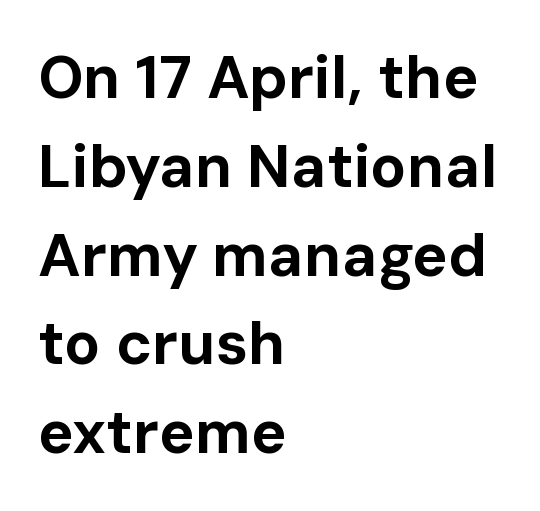
The image shows 60 px bold sans-serif type, upright; set left-aligned, normal line spacing (1.48x), normal letter spacing, not underlined; low stroke contrast and a medium x-height.
